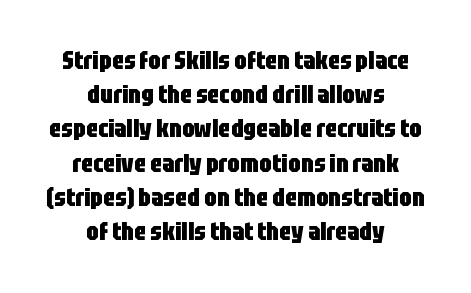
The image shows 25 px bold type, upright; set centered, normal line spacing (1.37x), normal letter spacing, not underlined.
